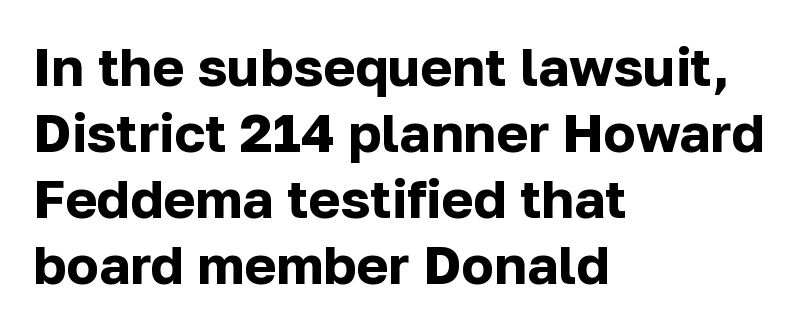
Does the copy run flush right? No — it runs flush left. Compared with typical body copy, the letter spacing here is the same. Here the designer chose a conventional face with non-uniform glyph widths. Lines of text with bare space underneath.
